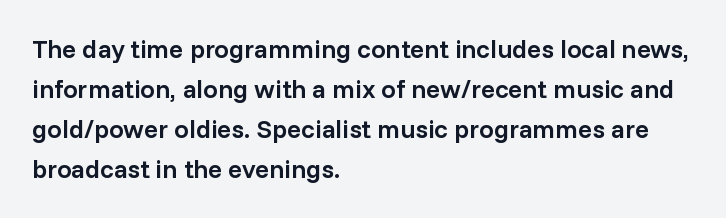
Leading matches the norm, producing a regular column. The passage is arranged the way most books set body copy — flush left. Anything drawn beneath the words? Only blank space. Typesetter's note: demi weight, one step under bold.
